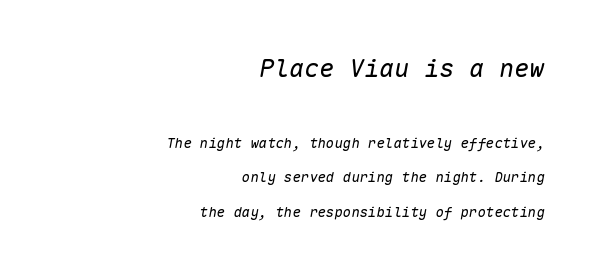
Q: Is the text bold? A: No.
Q: Is the text italic (slanted)? A: Yes, it leans right by about 10 degrees.
Q: Is the text underlined? A: No.
Q: How is the paragraph aligned? A: Right-aligned.
Q: Is the spacing between letters normal or unusually wide? A: Normal.
Q: Is the spacing between lines tight, normal or loose? A: Loose.
Q: Which block of text is set in a larger size, the first (top) or the second (bottom)? A: The first (top) one.
